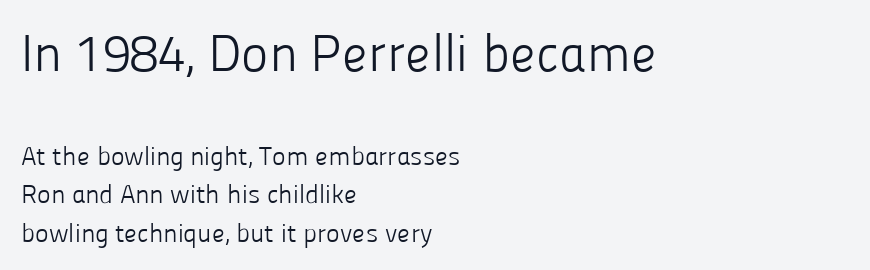
Q: Is the text bold? A: No.
Q: Is the text italic (slanted)? A: No, it is upright.
Q: Is the typeface a serif or a sans-serif typeface? A: Sans-serif.
Q: Is the text underlined? A: No.
Q: How is the paragraph aligned? A: Left-aligned.
Q: Is the spacing between letters normal or unusually wide? A: Normal.
Q: Is the spacing between lines tight, normal or loose? A: Normal.
Q: Which block of text is set in a larger size, the first (top) or the second (bottom)? A: The first (top) one.
Q: Width (condensed, normal, or wide)? A: Normal.
Q: Stroke contrast? A: Low.
Q: x-height? A: Medium.
Q: Monospaced? A: No.
